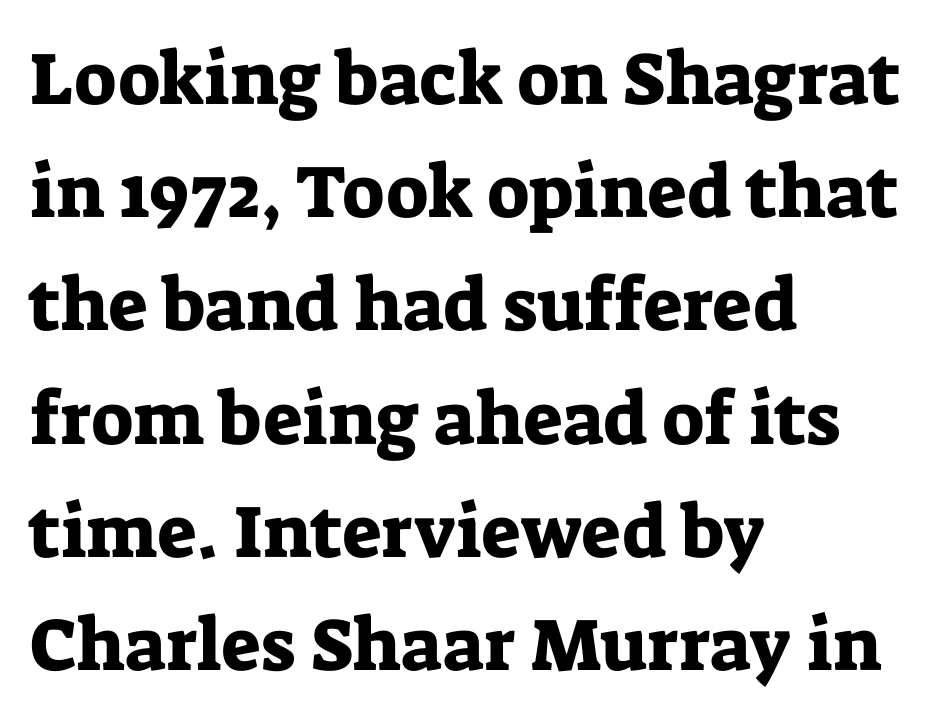
The zone under the glyphs is completely vacant. These lines stack with their left ends in a neat column. Think of a printed novel: that variable character pitch is what you see here. The rows are spaced the way most documents space them.
